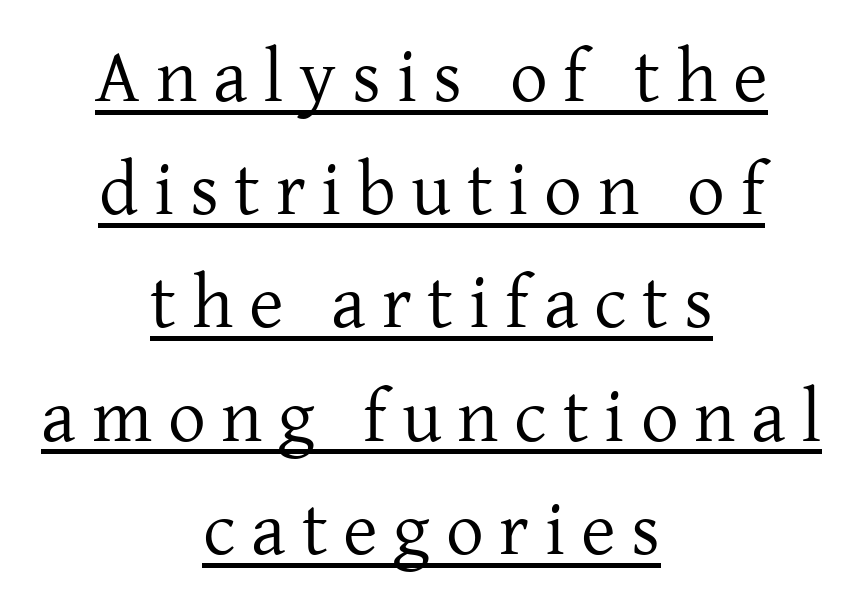
{"serif": "yes", "italic": "no", "bold": "no", "weight": "regular", "width": "normal", "stroke_contrast": "low", "x_height": "medium", "monospaced": "no", "underline": "yes", "align": "center", "line_spacing": "normal", "line_spacing_ratio": 1.51, "letter_spacing": "wide", "letter_spacing_em": 0.21, "glyph_px": 75}
